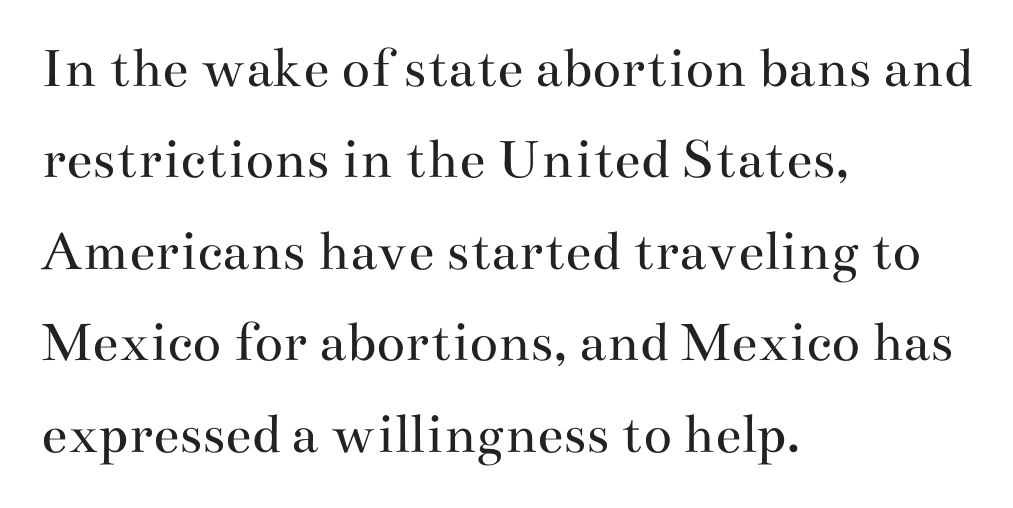
The paragraph has a hard left edge and a soft right edge. Compared with typical body copy, the letter spacing here is the same. Heft: none added — not bold. Anything drawn beneath the words? Only blank space. Successive baselines arrive at the customary interval.
